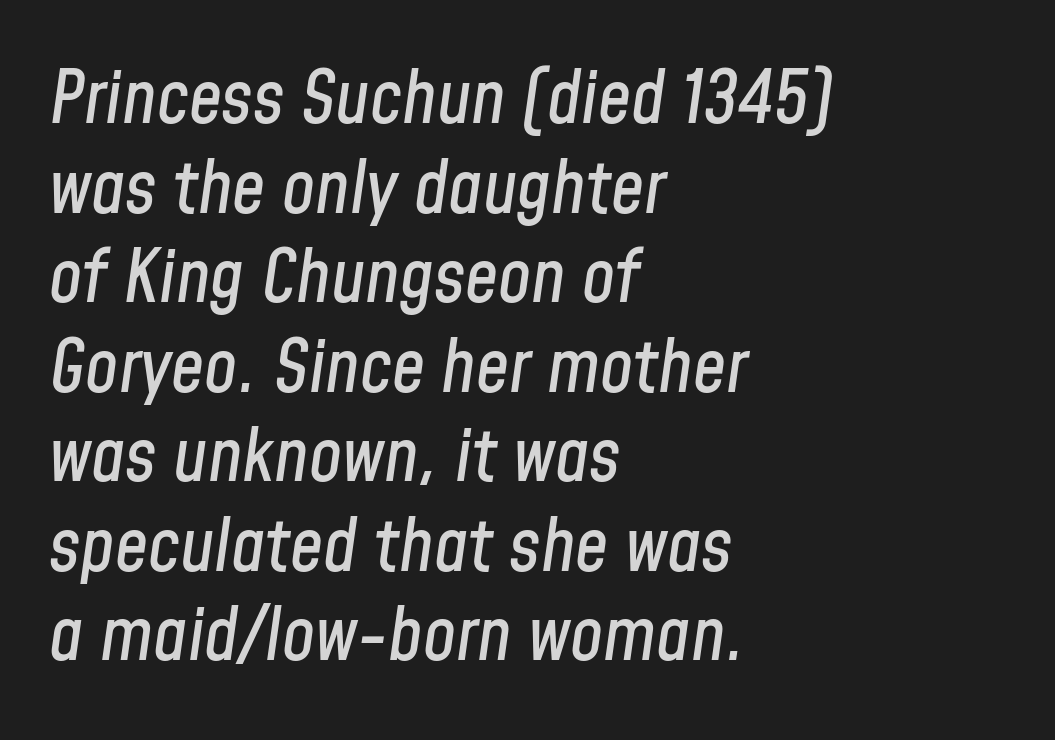
Q: Is the text italic (slanted)? A: Yes, it leans right by about 8 degrees.
Q: Is the text underlined? A: No.
Q: How is the paragraph aligned? A: Left-aligned.
Q: Is the spacing between letters normal or unusually wide? A: Normal.
Q: Width (condensed, normal, or wide)? A: Condensed.
Q: Stroke contrast? A: Low.
Q: x-height? A: Medium.
Q: Monospaced? A: No.
